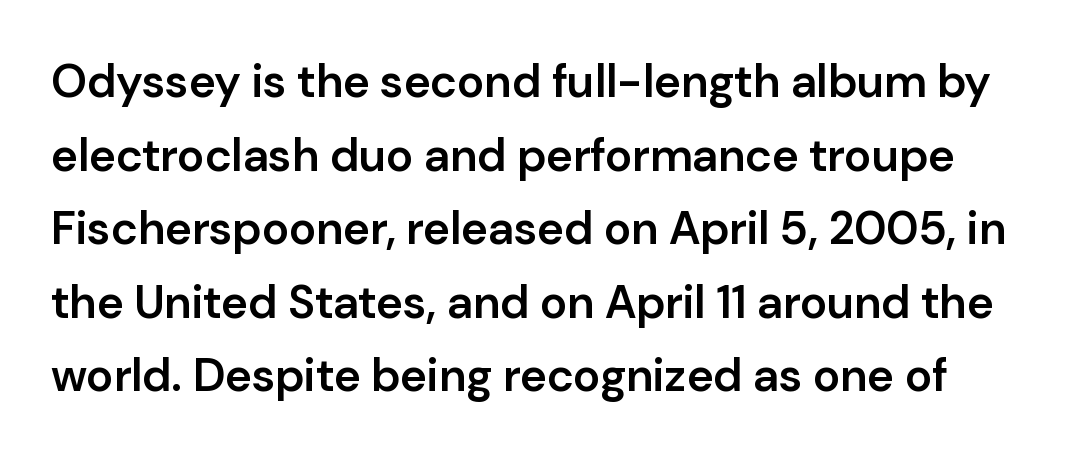
{"serif": "no", "italic": "no", "bold": "semi", "weight": "semibold", "width": "normal", "stroke_contrast": "low", "x_height": "medium", "monospaced": "no", "underline": "no", "line_spacing": "normal", "line_spacing_ratio": 1.6, "letter_spacing": "normal", "letter_spacing_em": 0.0, "glyph_px": 46}
